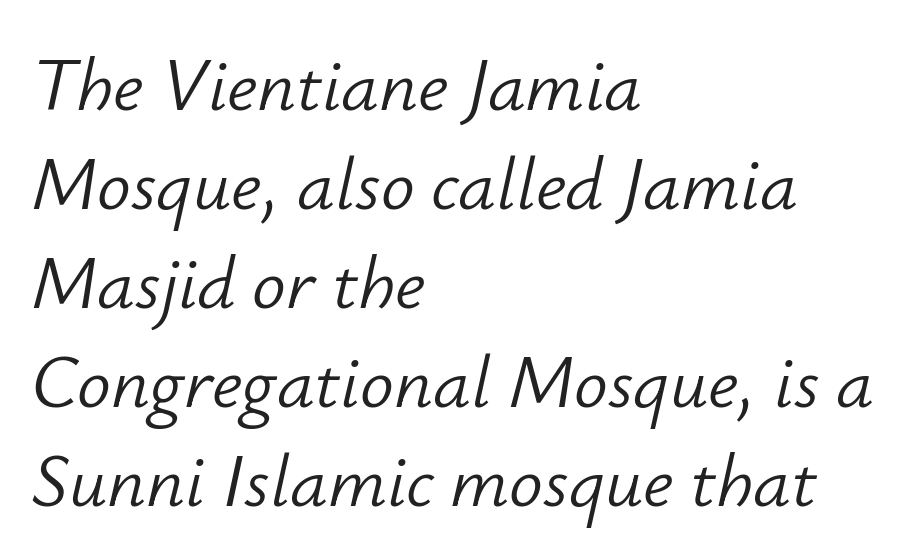
Q: Is the text bold? A: No.
Q: Is the text italic (slanted)? A: Yes, it leans right by about 12 degrees.
Q: Is the text underlined? A: No.
Q: How is the paragraph aligned? A: Left-aligned.
Q: Is the spacing between letters normal or unusually wide? A: Normal.
Q: Is the spacing between lines tight, normal or loose? A: Normal.
Q: Width (condensed, normal, or wide)? A: Normal.
Q: Stroke contrast? A: Low.
Q: x-height? A: Small.
Q: Monospaced? A: No.
